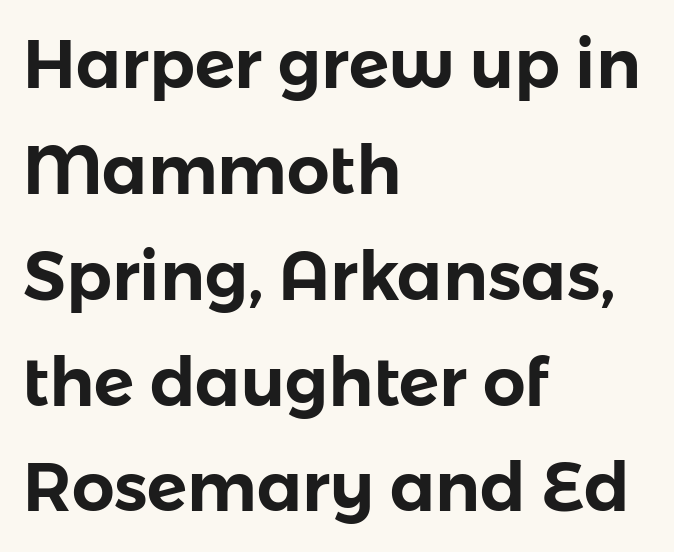
The image shows 67 px sans-serif type, upright; set left-aligned, normal line spacing (1.58x), normal letter spacing, not underlined; low stroke contrast and a medium x-height.
